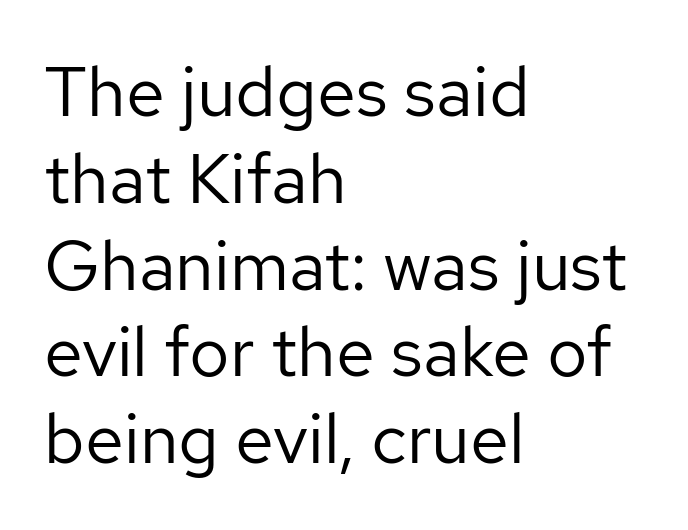
Q: Is the text bold? A: No.
Q: Is the text italic (slanted)? A: No, it is upright.
Q: Is the typeface a serif or a sans-serif typeface? A: Sans-serif.
Q: Is the text underlined? A: No.
Q: How is the paragraph aligned? A: Left-aligned.
Q: Is the spacing between letters normal or unusually wide? A: Normal.
Q: Width (condensed, normal, or wide)? A: Normal.
Q: Stroke contrast? A: Low.
Q: x-height? A: Medium.
Q: Monospaced? A: No.
